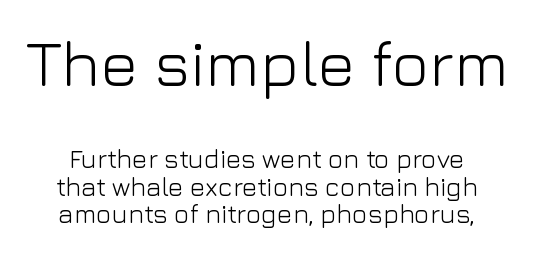
{"serif": "no", "italic": "no", "bold": "no", "weight": "light", "width": "normal", "stroke_contrast": "low", "x_height": "medium", "monospaced": "no", "underline": "no", "line_spacing": "tight", "line_spacing_ratio": 1.05, "letter_spacing": "normal", "letter_spacing_em": 0.0, "larger_block": "first", "size_ratio": 2.46, "glyph_px": 64}
